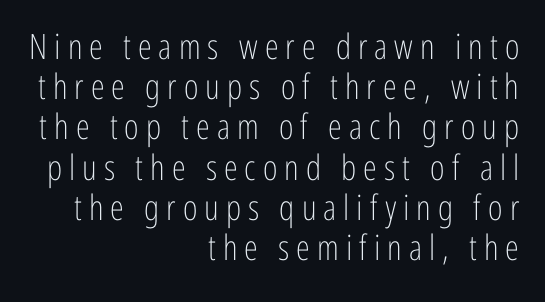
{"serif": "no", "italic": "no", "bold": "no", "weight": "light", "width": "condensed", "stroke_contrast": "low", "x_height": "medium", "monospaced": "no", "underline": "no", "align": "right", "line_spacing": "tight", "line_spacing_ratio": 1.15, "letter_spacing": "wide", "letter_spacing_em": 0.2, "glyph_px": 35}
